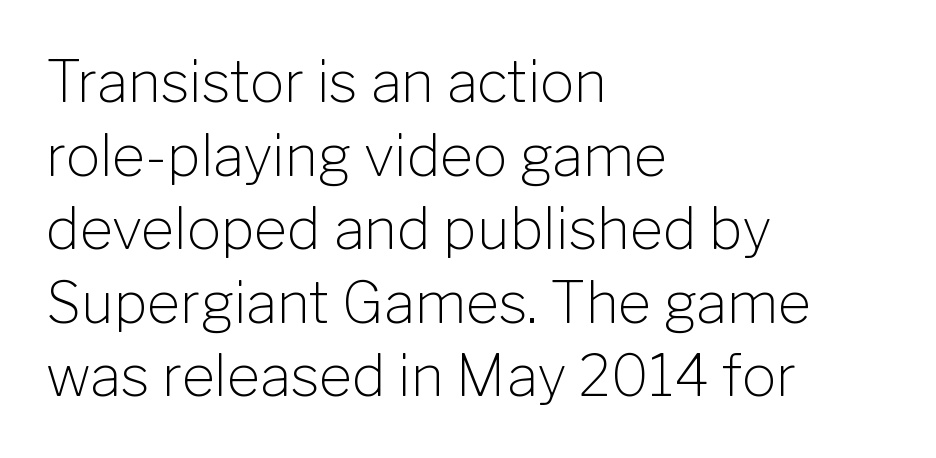
The image shows 57 px light sans-serif type, upright; set left-aligned, normal line spacing (1.29x), normal letter spacing, not underlined; low stroke contrast and a medium x-height.
